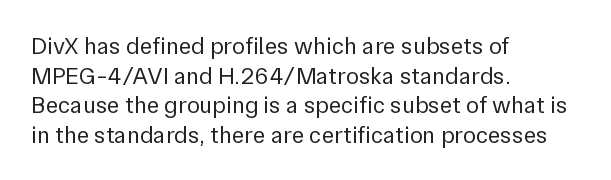
Words appear dense and cohesive because spacing is normal. Stem width sits at or under what a default text font uses. Honestly, there is no underline to notice here at all. The lettering stays uniformly vertical, giving the passage a roman look.
